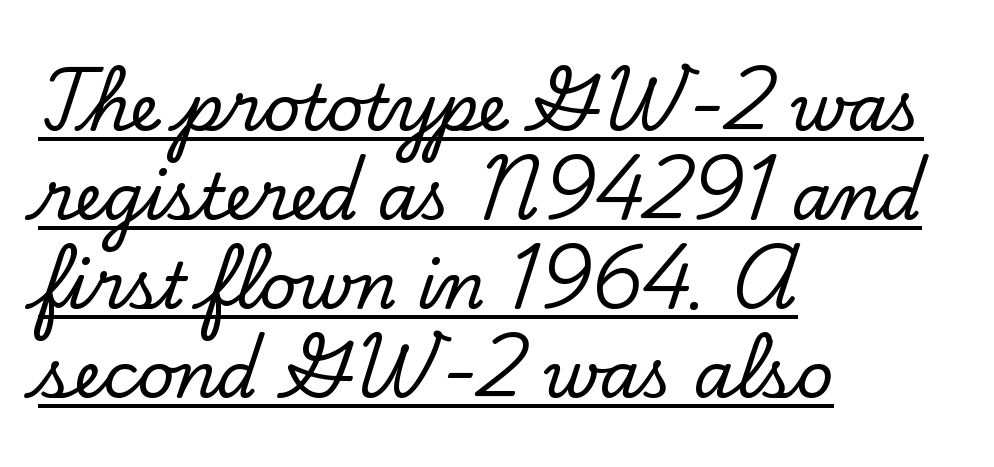
Like a heading marked for emphasis, these lines bear an underscore. Casual observation: everything's shoved over to the left. Honestly, the letter spacing is just normal — you wouldn't notice it. Is there much room between lines? A standard amount, neither cramped nor airy.
